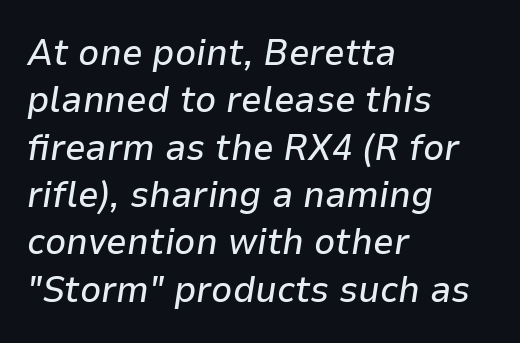
{"italic": "yes", "lean": "right", "slant_degrees": 9, "width": "normal", "stroke_contrast": "low", "x_height": "medium", "monospaced": "no", "underline": "no", "align": "left", "line_spacing": "normal", "line_spacing_ratio": 1.28, "letter_spacing": "normal", "letter_spacing_em": 0.0, "glyph_px": 37}
